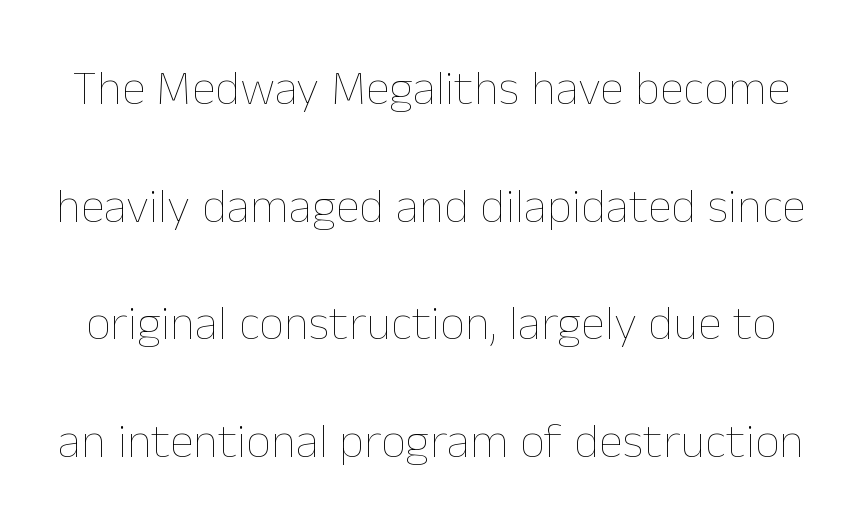
Q: Is the text bold? A: No.
Q: Is the text italic (slanted)? A: No, it is upright.
Q: Is the text underlined? A: No.
Q: Is the spacing between letters normal or unusually wide? A: Normal.
Q: Is the spacing between lines tight, normal or loose? A: Loose.
Q: Width (condensed, normal, or wide)? A: Normal.
Q: Stroke contrast? A: Low.
Q: x-height? A: Medium.
Q: Monospaced? A: No.
